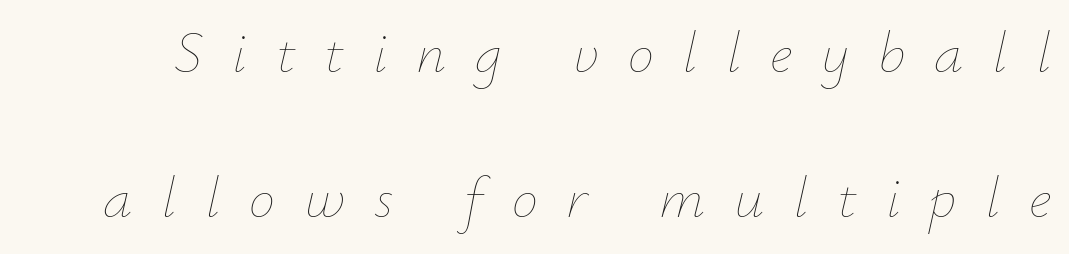
The image shows 59 px thin type, italic (leaning right); set loose line spacing (2.46x), unusually wide letter spacing (+0.49 em), not underlined; low stroke contrast and a small x-height.
